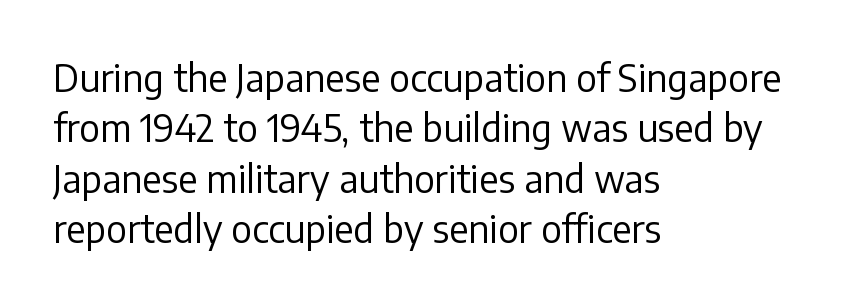
Inter-character spacing is left at the font's built-in metrics. Note: no serifs on the glyphs. Unbolded letterforms with no extra heft. The rendering uses natural spacing where letterforms have individual widths.
